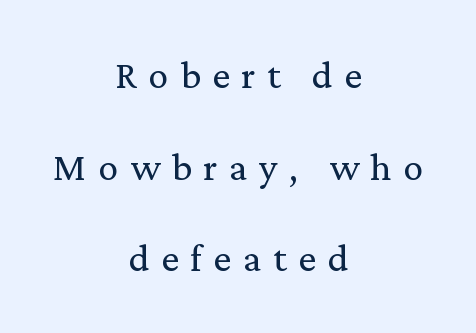
The image shows 40 px regular-weight serif type, upright; set centered, loose line spacing (2.29x), unusually wide letter spacing (+0.29 em), not underlined; low stroke contrast and a medium x-height.
